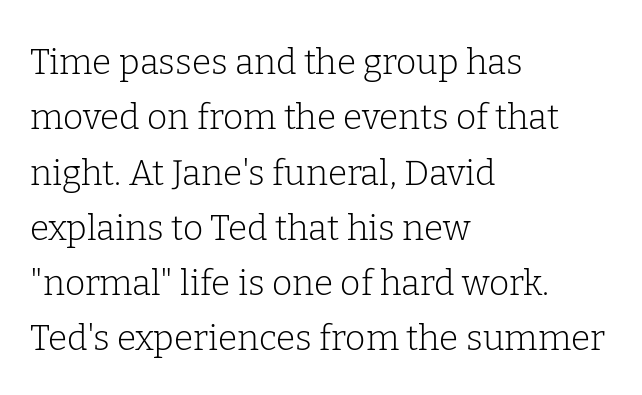
Q: Is the text bold? A: No.
Q: Is the text italic (slanted)? A: No, it is upright.
Q: Is the typeface a serif or a sans-serif typeface? A: Serif.
Q: Is the text underlined? A: No.
Q: How is the paragraph aligned? A: Left-aligned.
Q: Is the spacing between letters normal or unusually wide? A: Normal.
Q: Is the spacing between lines tight, normal or loose? A: Normal.
Q: Width (condensed, normal, or wide)? A: Normal.
Q: Stroke contrast? A: Low.
Q: x-height? A: Medium.
Q: Monospaced? A: No.
